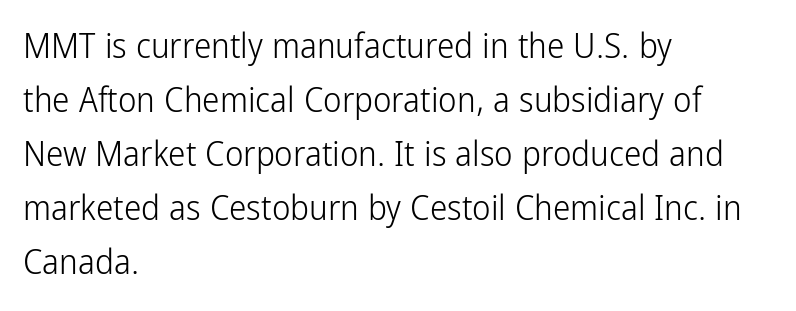
The image shows 35 px light, condensed sans-serif type, upright; set left-aligned, normal line spacing (1.54x), normal letter spacing, not underlined; low stroke contrast and a medium x-height.
